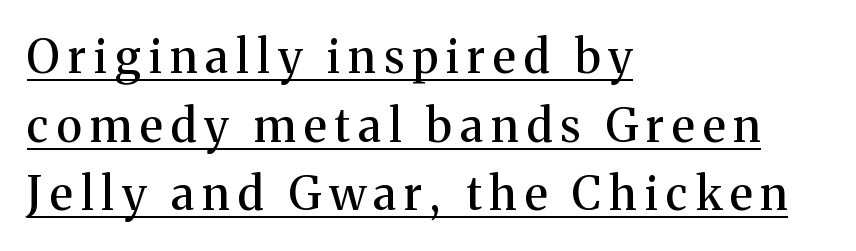
Q: Is the text italic (slanted)? A: No, it is upright.
Q: Is the typeface a serif or a sans-serif typeface? A: Serif.
Q: Is the text underlined? A: Yes.
Q: How is the paragraph aligned? A: Left-aligned.
Q: Is the spacing between lines tight, normal or loose? A: Normal.
Q: Width (condensed, normal, or wide)? A: Normal.
Q: Stroke contrast? A: Medium.
Q: x-height? A: Medium.
Q: Monospaced? A: No.
